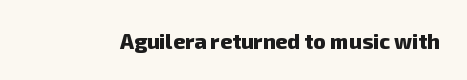
{"bold": "yes", "underline": "no", "letter_spacing": "normal", "letter_spacing_em": 0.0, "glyph_px": 21}
